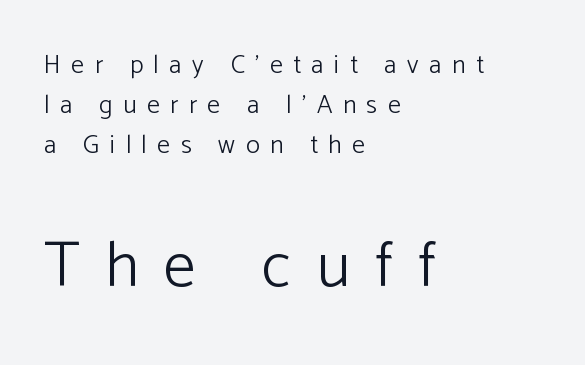
The image shows 64 px light sans-serif type, upright; set left-aligned, normal line spacing (1.53x), unusually wide letter spacing (+0.4 em), not underlined; the second (bottom) block is 2.46x larger; low stroke contrast and a medium x-height.
